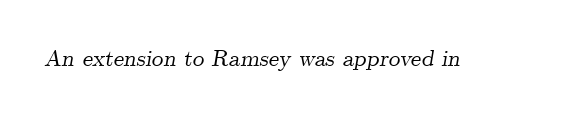
{"italic": "yes", "lean": "right", "slant_degrees": 9, "underline": "no", "letter_spacing": "normal", "letter_spacing_em": 0.0, "glyph_px": 23}
